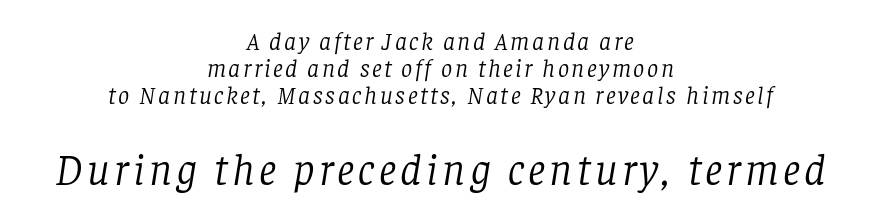
Is there much room between lines? No — they nearly touch. No heavy texture on the line: the type isn't bold. Which chunk is bigger? The second one — the bottom block dwarfs the top. Notice how the stems are inclined rather than vertical — that's the hallmark of italics. Examine the stroke ends and you'll spot serifs. Horizontal alignment here is central, giving a formal, balanced look.
